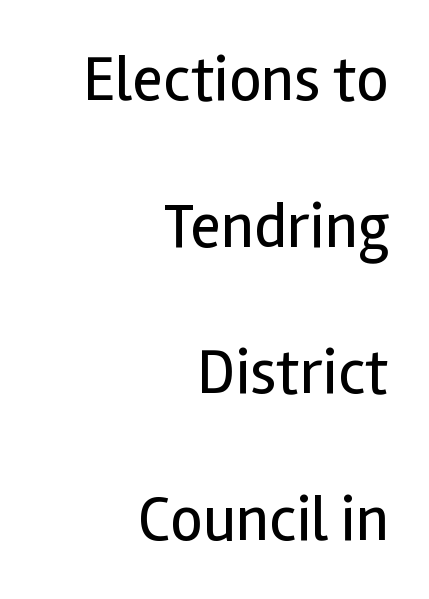
The image shows 64 px regular-weight sans-serif type, upright; set right-aligned, loose line spacing (2.29x), normal letter spacing, not underlined; a medium x-height.
